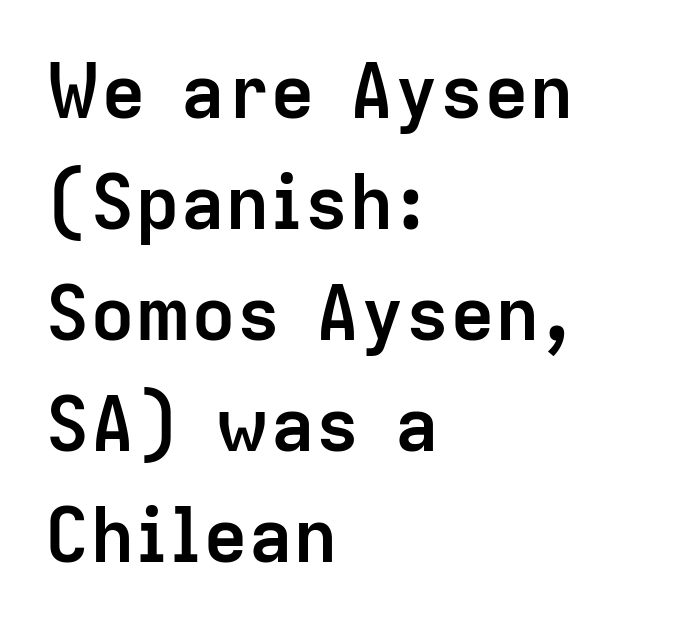
{"serif": "no", "italic": "no", "bold": "yes", "weight": "semibold", "width": "normal", "stroke_contrast": "low", "x_height": "medium", "monospaced": "no", "underline": "no", "align": "left", "line_spacing": "normal", "line_spacing_ratio": 1.48, "letter_spacing": "normal", "letter_spacing_em": 0.0, "glyph_px": 75}
